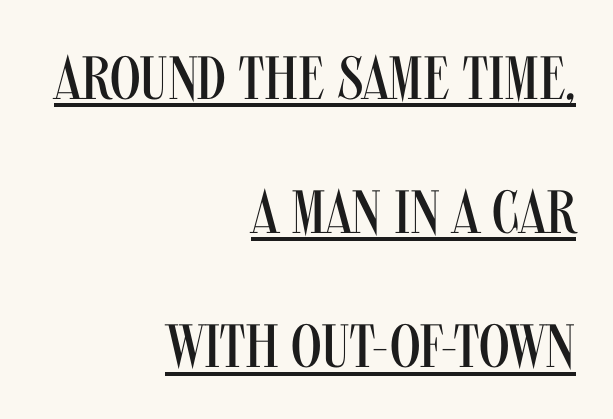
There is no visible air inserted between adjacent glyphs. The rendering uses natural spacing where letterforms have individual widths. Summary of vertical rhythm: relaxed, with wide interline spacing. Heft: none added — not bold. Ordinary non-slanted type is in use.
